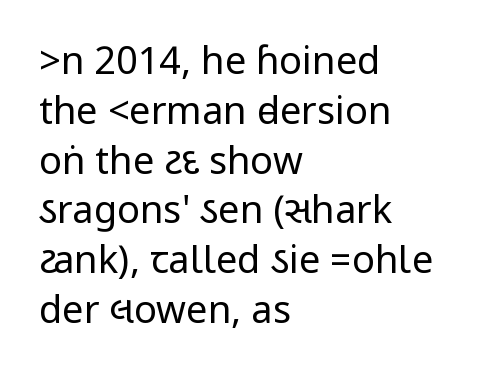
{"serif": "no", "italic": "no", "bold": "no", "weight": "regular", "width": "condensed", "stroke_contrast": "low", "underline": "no", "align": "left", "line_spacing": "normal", "line_spacing_ratio": 1.31, "letter_spacing": "normal", "letter_spacing_em": 0.0, "glyph_px": 38}
